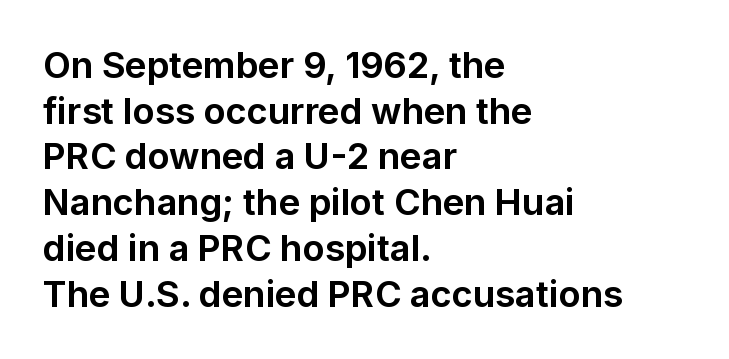
The image shows 36 px bold sans-serif type, upright; set left-aligned, normal line spacing (1.27x), normal letter spacing, not underlined; low stroke contrast and a medium x-height.
